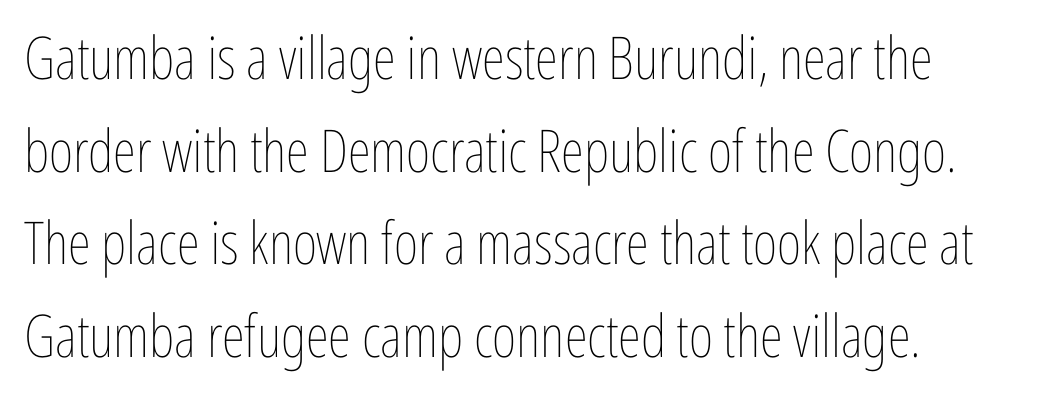
{"italic": "no", "bold": "no", "weight": "thin", "width": "condensed", "stroke_contrast": "low", "x_height": "medium", "monospaced": "no", "underline": "no", "align": "left", "line_spacing": "normal", "line_spacing_ratio": 1.57, "letter_spacing": "normal", "letter_spacing_em": 0.0, "glyph_px": 59}
